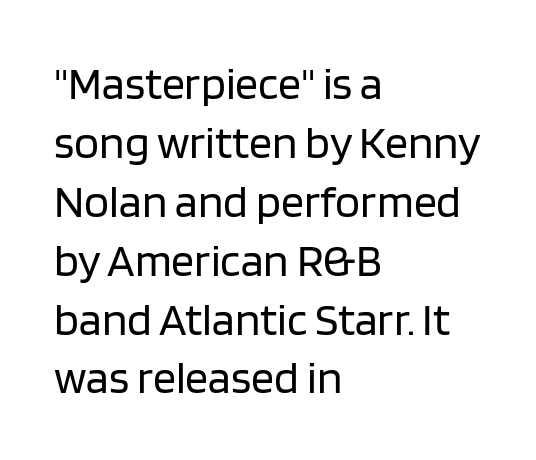
{"serif": "no", "italic": "no", "bold": "no", "weight": "regular", "width": "normal", "stroke_contrast": "low", "x_height": "large", "monospaced": "no", "underline": "no", "align": "left", "line_spacing": "normal", "line_spacing_ratio": 1.28, "letter_spacing": "normal", "letter_spacing_em": 0.0, "glyph_px": 46}
